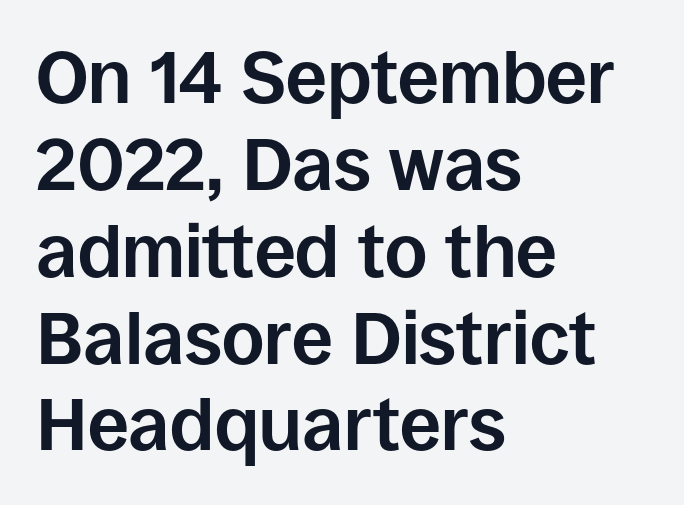
{"serif": "no", "italic": "no", "bold": "yes", "weight": "bold", "width": "normal", "stroke_contrast": "low", "x_height": "large", "monospaced": "no", "underline": "no", "align": "left", "line_spacing_ratio": 1.19, "letter_spacing": "normal", "letter_spacing_em": 0.0, "glyph_px": 73}
